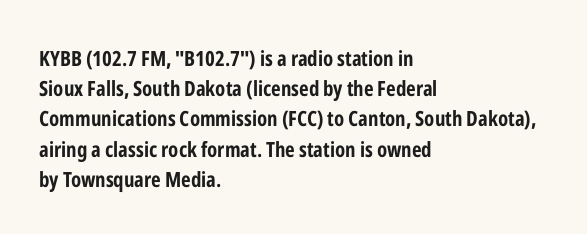
Emphasis by weight is at full strength: bold. Compared with typical body copy, the letter spacing here is the same. The passage shown is not underscored anywhere. Each new line begins a customary step beneath the previous one.
